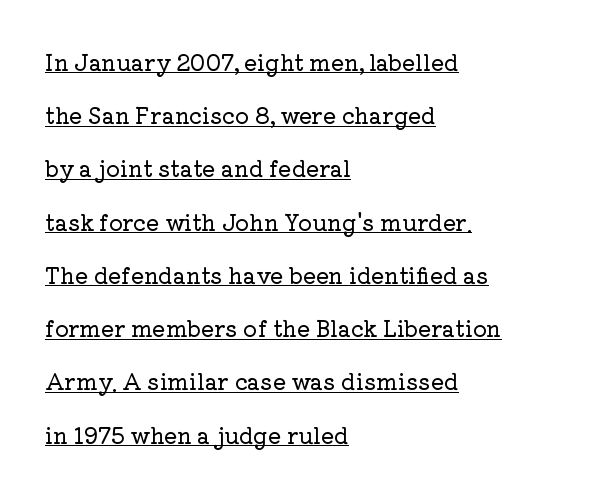
The image shows 22 px text type, upright; set left-aligned, loose line spacing (2.42x), normal letter spacing, underlined.
